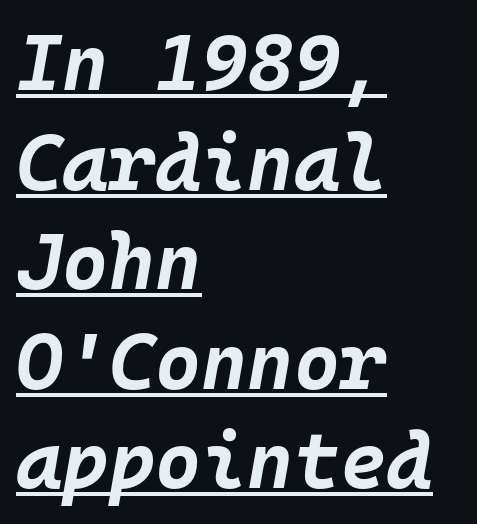
Q: Is the text bold? A: Yes.
Q: Is the text italic (slanted)? A: Yes, it leans right by about 10 degrees.
Q: Is the text underlined? A: Yes.
Q: How is the paragraph aligned? A: Left-aligned.
Q: Is the spacing between letters normal or unusually wide? A: Normal.
Q: Is the spacing between lines tight, normal or loose? A: Normal.
Q: Width (condensed, normal, or wide)? A: Normal.
Q: Stroke contrast? A: Low.
Q: x-height? A: Large.
Q: Monospaced? A: Yes.
